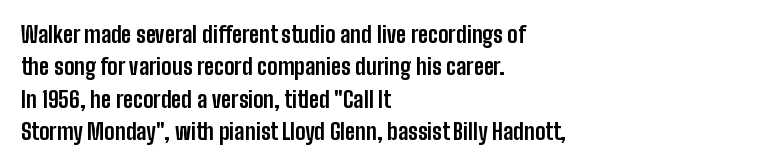
The image shows 22 px bold type, upright; set left-aligned, normal line spacing (1.47x), normal letter spacing, not underlined.
